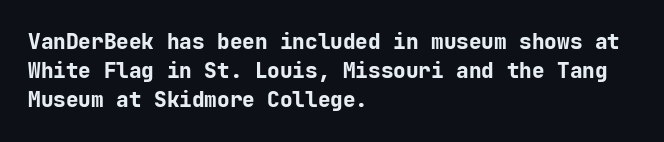
The image shows 21 px bold type, upright; set left-aligned, normal line spacing (1.39x), normal letter spacing, not underlined.
